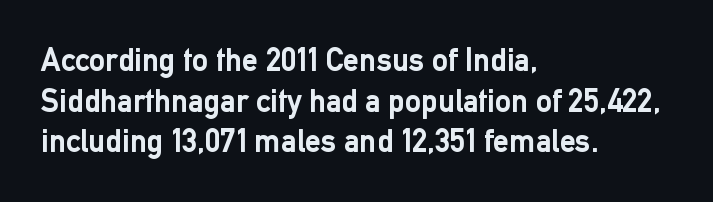
The image shows 32 px semibold sans-serif type, upright; set left-aligned, normal line spacing (1.27x), normal letter spacing, not underlined; low stroke contrast and a medium x-height.
